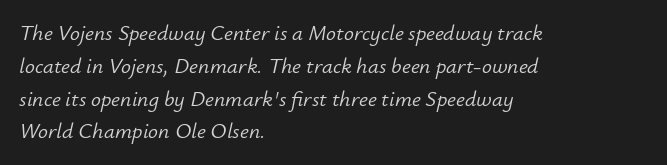
Q: Is the text bold? A: No.
Q: Is the text italic (slanted)? A: Yes, it leans right by about 12 degrees.
Q: Is the text underlined? A: No.
Q: How is the paragraph aligned? A: Left-aligned.
Q: Is the spacing between letters normal or unusually wide? A: Normal.
Q: Is the spacing between lines tight, normal or loose? A: Normal.
